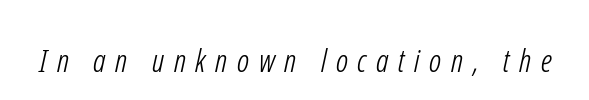
Q: Is the text bold? A: No.
Q: Is the typeface a serif or a sans-serif typeface? A: Sans-serif.
Q: Is the text underlined? A: No.
Q: Is the spacing between letters normal or unusually wide? A: Unusually wide.
Q: Width (condensed, normal, or wide)? A: Condensed.
Q: Stroke contrast? A: Low.
Q: x-height? A: Medium.
Q: Monospaced? A: No.
